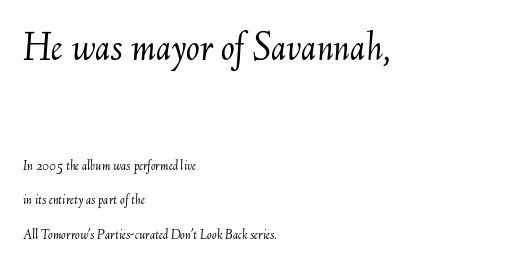
The image shows 41 px light type, italic (leaning right); set left-aligned, loose line spacing (2.46x), normal letter spacing, not underlined; the first (top) block is 2.93x larger; medium stroke contrast and a small x-height.
